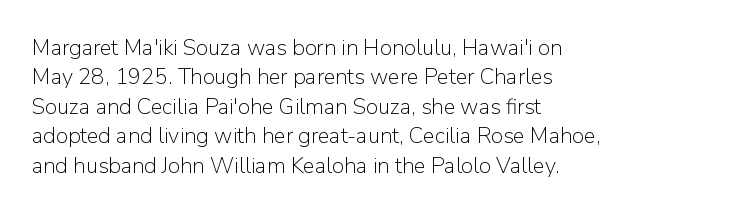
Bare-footed words on every line. Every stem runs plumb, perpendicular to the baseline. The typesetting does not lean heavy: it is not bold. Tracking value appears to be zero — textbook default spacing. The vertical gap from one line to the next is medium.
